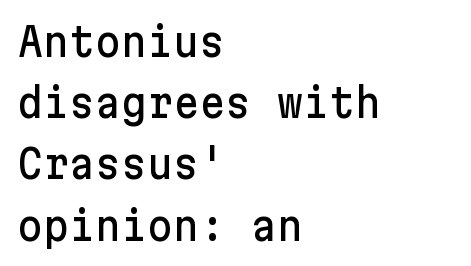
The image shows 40 px sans-serif type, upright; set left-aligned, normal line spacing (1.53x), normal letter spacing, not underlined; low stroke contrast and a medium x-height.
